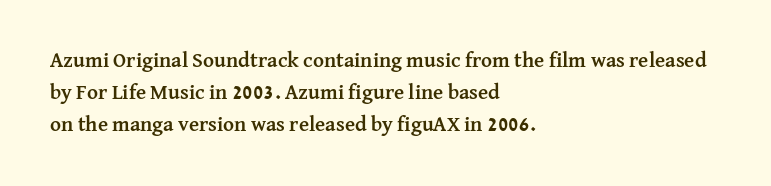
The image shows 21 px bold type, upright; set left-aligned, normal line spacing (1.52x), normal letter spacing, not underlined.
